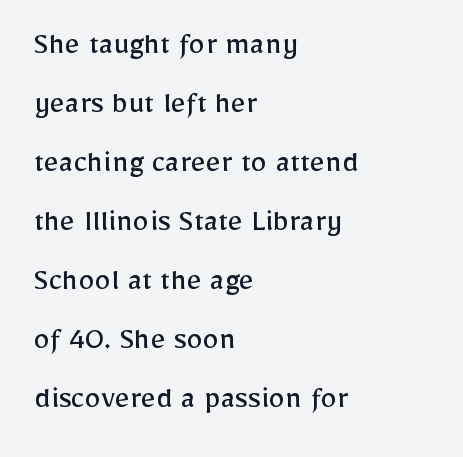
The lines in this sample share a left origin and differ only in where they stop. You can tell it's not italic because the verticals are truly vertical. Look at the tracking — it's just the regular setting, nothing added. Unmarked baselines from the first word to the last. Each stroke keeps to a modest, everyday thickness or less. A typesetter would call this proportional, since set widths differ per character.
